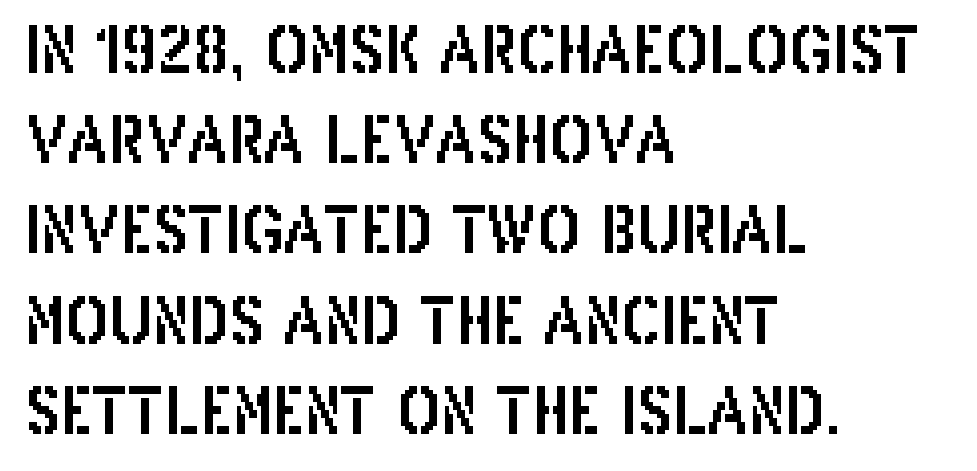
This sample has the flowing, uneven cadence of proportional lettering. The font family rendered here belongs to the sans-serif group. The words here are not underlined. Characters remain perfectly vertical along every line. Evenly set lines give the paragraph a standard silhouette.
